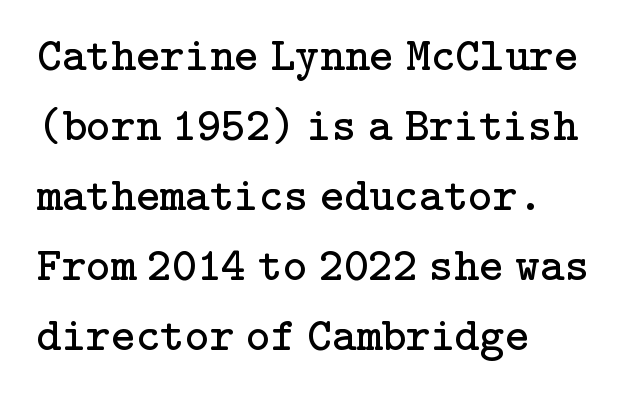
The image shows 47 px regular-weight serif type, upright; set left-aligned, normal line spacing (1.49x), normal letter spacing, not underlined; low stroke contrast and a medium x-height.
